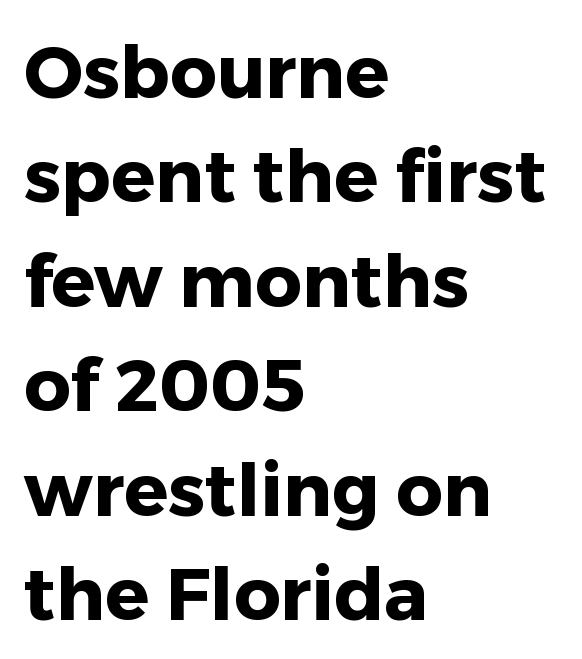
Q: Is the text bold? A: Yes.
Q: Is the text italic (slanted)? A: No, it is upright.
Q: Is the typeface a serif or a sans-serif typeface? A: Sans-serif.
Q: Is the text underlined? A: No.
Q: How is the paragraph aligned? A: Left-aligned.
Q: Is the spacing between letters normal or unusually wide? A: Normal.
Q: Is the spacing between lines tight, normal or loose? A: Normal.
Q: Width (condensed, normal, or wide)? A: Normal.
Q: Stroke contrast? A: Low.
Q: x-height? A: Medium.
Q: Monospaced? A: No.
